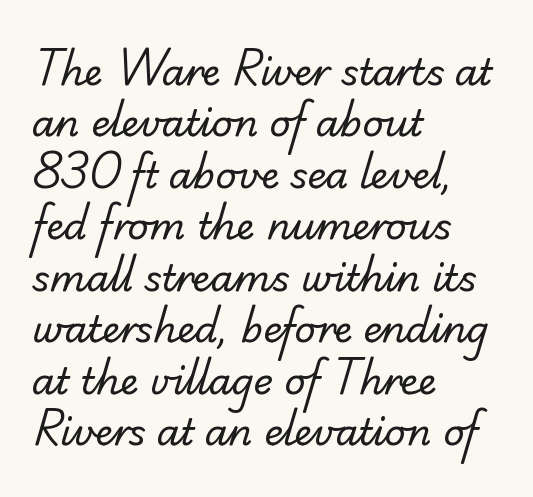
The image shows 37 px regular-weight sans-serif type; set left-aligned, normal line spacing (1.39x), normal letter spacing, not underlined; low stroke contrast and a small x-height.
